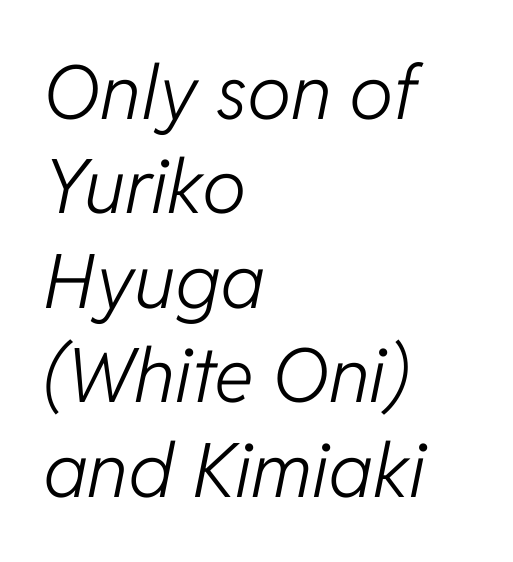
The image shows 75 px light type, italic (leaning right); set left-aligned, normal line spacing (1.26x), normal letter spacing, not underlined; low stroke contrast and a medium x-height.
